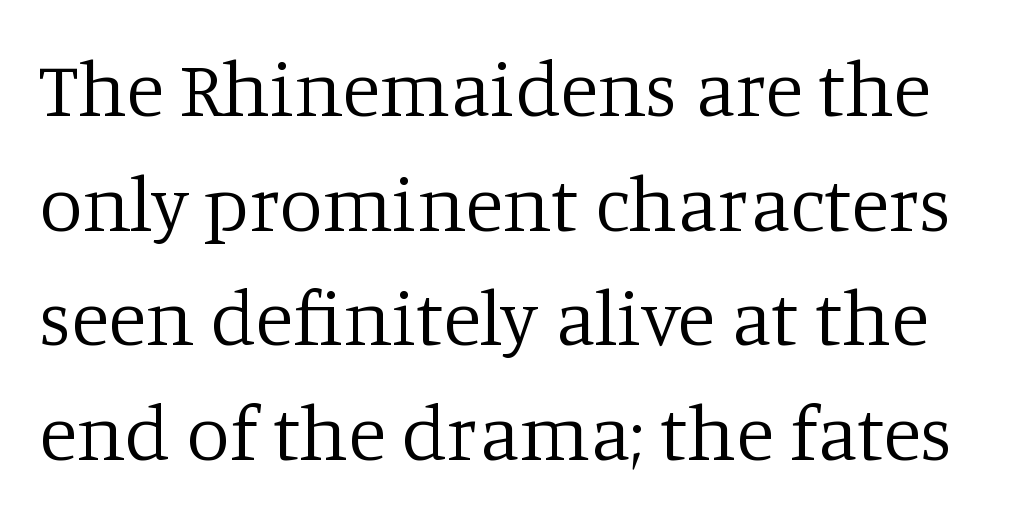
The letters carry serifs — small finishing strokes at the ends of their stems. The line texture is even and compact thanks to regular tracking. The specimen omits any rule beneath the text block's lines. You could not count columns in this text — the font is proportionally spaced. It's the straight-up-and-down kind of type.
